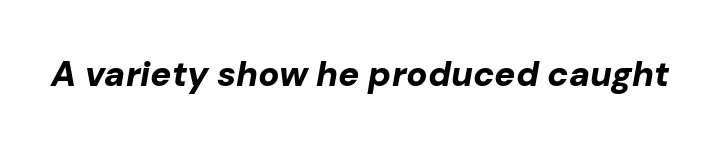
The face used here has the dense, thick strokes of a bold. Posture: slanted. The gaps between neighbouring characters are ordinary and unremarkable. Nobody drew a line under any word here. This sample has the flowing, uneven cadence of proportional lettering.
